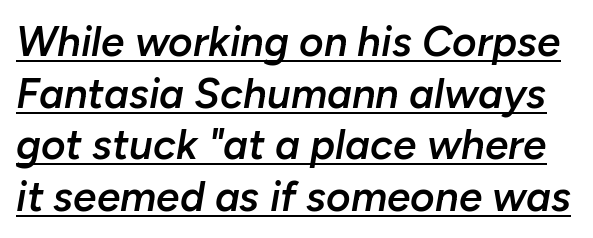
{"italic": "yes", "lean": "right", "slant_degrees": 10, "bold": "semi", "weight": "semibold", "width": "normal", "stroke_contrast": "low", "x_height": "medium", "monospaced": "no", "underline": "yes", "line_spacing_ratio": 1.23, "letter_spacing": "normal", "letter_spacing_em": 0.0, "glyph_px": 42}
